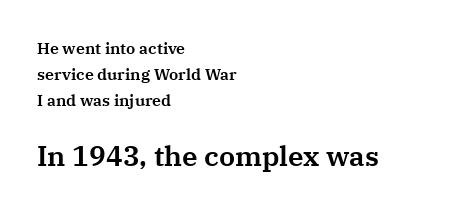
Descenders are the only things crossing below the line. The letterforms sit shoulder to shoulder at normal distance. Does the leading feel generous? No, just average. Do the letters lean? They stand straight.
